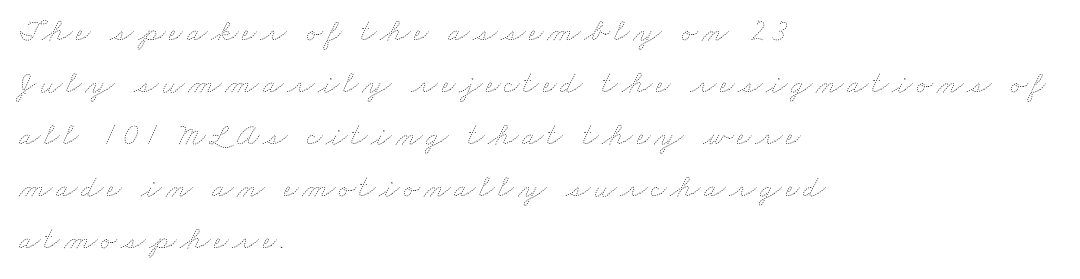
Type without underlining. The passage shown is typed in a proportional face where columns would drift. No extra ink here — the face is not bold. Every row of glyphs begins at an identical x-position on the left. Summary of vertical rhythm: regular, with standard interline spacing.
